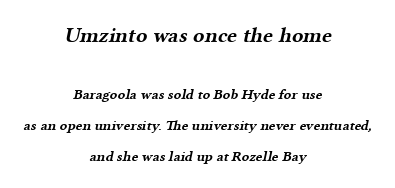
Q: Is the text bold? A: Yes.
Q: Is the text underlined? A: No.
Q: How is the paragraph aligned? A: Centered.
Q: Is the spacing between letters normal or unusually wide? A: Normal.
Q: Is the spacing between lines tight, normal or loose? A: Loose.
Q: Which block of text is set in a larger size, the first (top) or the second (bottom)? A: The first (top) one.
